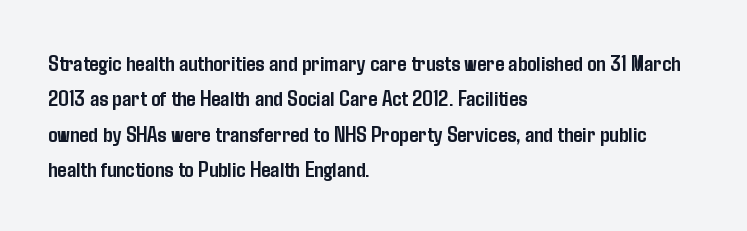
Q: Is the text bold? A: Yes.
Q: Is the text italic (slanted)? A: No, it is upright.
Q: Is the text underlined? A: No.
Q: How is the paragraph aligned? A: Left-aligned.
Q: Is the spacing between letters normal or unusually wide? A: Normal.
Q: Is the spacing between lines tight, normal or loose? A: Normal.
